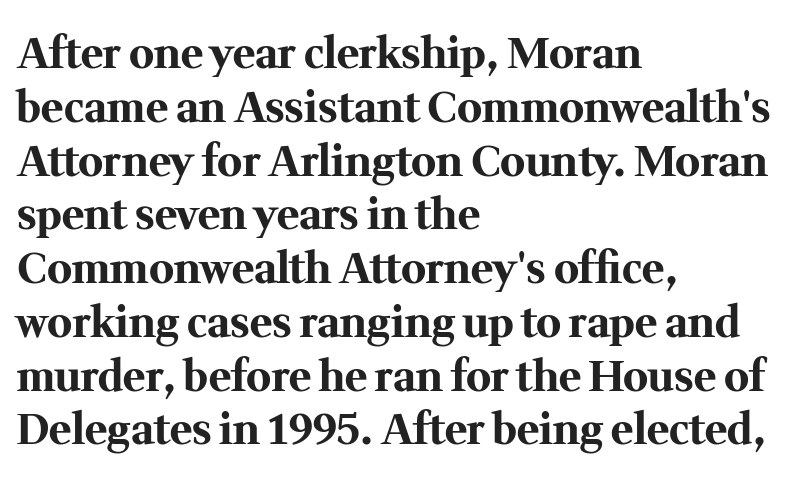
Q: Is the text bold? A: Yes.
Q: Is the text italic (slanted)? A: No, it is upright.
Q: Is the typeface a serif or a sans-serif typeface? A: Serif.
Q: Is the text underlined? A: No.
Q: How is the paragraph aligned? A: Left-aligned.
Q: Is the spacing between letters normal or unusually wide? A: Normal.
Q: Is the spacing between lines tight, normal or loose? A: Normal.
Q: Width (condensed, normal, or wide)? A: Normal.
Q: Stroke contrast? A: Medium.
Q: x-height? A: Medium.
Q: Monospaced? A: No.
